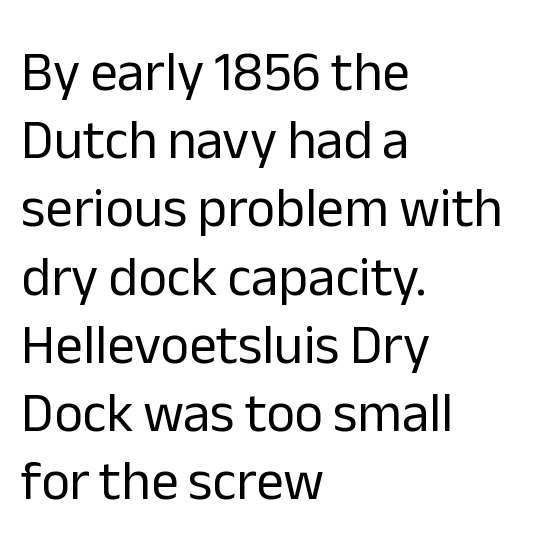
Character widths vary here, with narrow letters taking less room than wide ones. Stroke terminals: plain, sans-serif. Do the letters lean? They stand straight. Line starts are locked; line ends wander.
